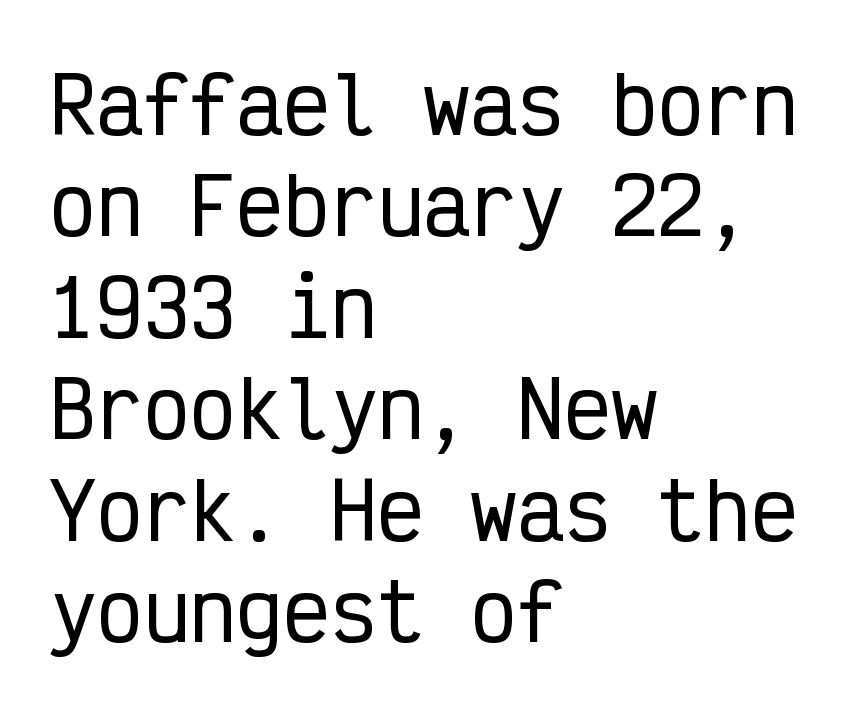
The image shows 78 px condensed sans-serif type, upright, monospaced; set left-aligned, normal line spacing (1.3x), normal letter spacing, not underlined; low stroke contrast and a medium x-height.
